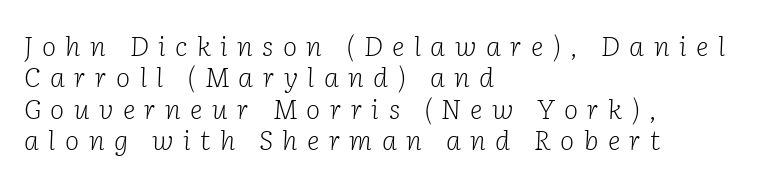
{"italic": "yes", "lean": "right", "slant_degrees": 2, "bold": "no", "underline": "no", "align": "left", "line_spacing_ratio": 1.16, "letter_spacing": "wide", "letter_spacing_em": 0.35, "glyph_px": 27}
